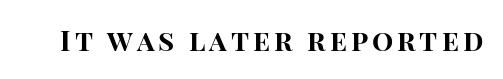
{"serif": "no", "italic": "no", "bold": "yes", "weight": "bold", "width": "normal", "stroke_contrast": "high", "x_height": "large", "monospaced": "no", "underline": "no", "glyph_px": 28}
